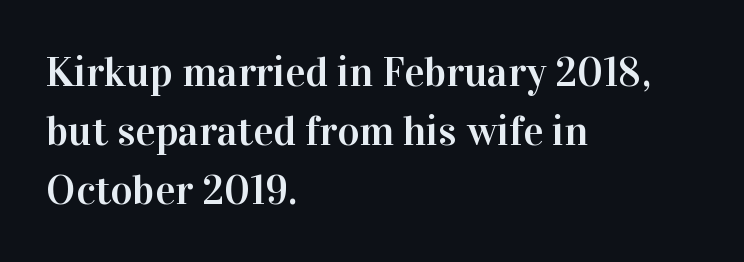
The image shows 42 px serif type, upright; set left-aligned, normal line spacing (1.4x), normal letter spacing, not underlined; high stroke contrast and a medium x-height.
